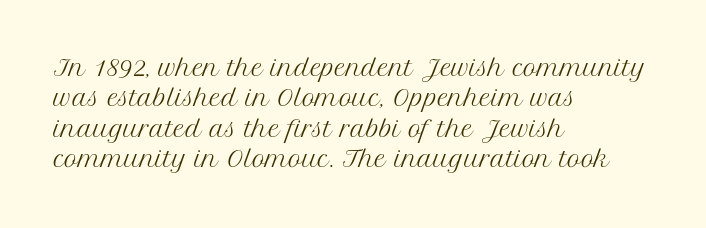
{"bold": "no", "underline": "no", "align": "left", "line_spacing": "normal", "line_spacing_ratio": 1.38, "letter_spacing": "normal", "letter_spacing_em": 0.0, "glyph_px": 22}
